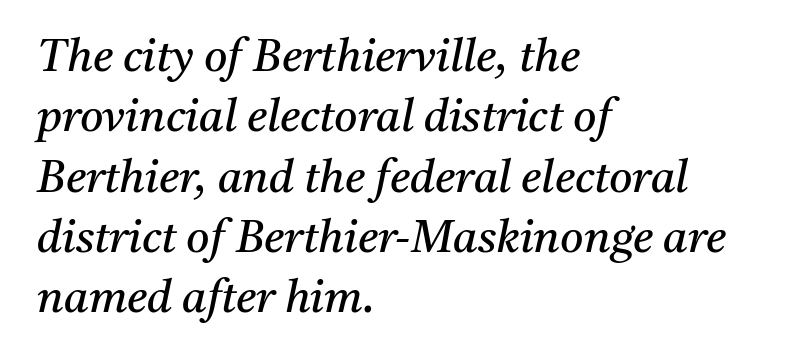
The image shows 45 px regular-weight serif type, italic (leaning right); set left-aligned, normal line spacing (1.34x), normal letter spacing, not underlined; medium stroke contrast and a medium x-height.
